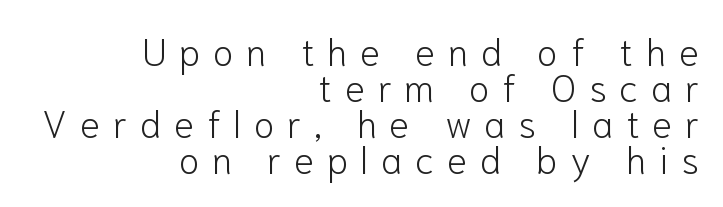
The image shows 38 px light sans-serif type, upright; set right-aligned, tight line spacing (0.95x), unusually wide letter spacing (+0.33 em), not underlined; low stroke contrast and a medium x-height.
